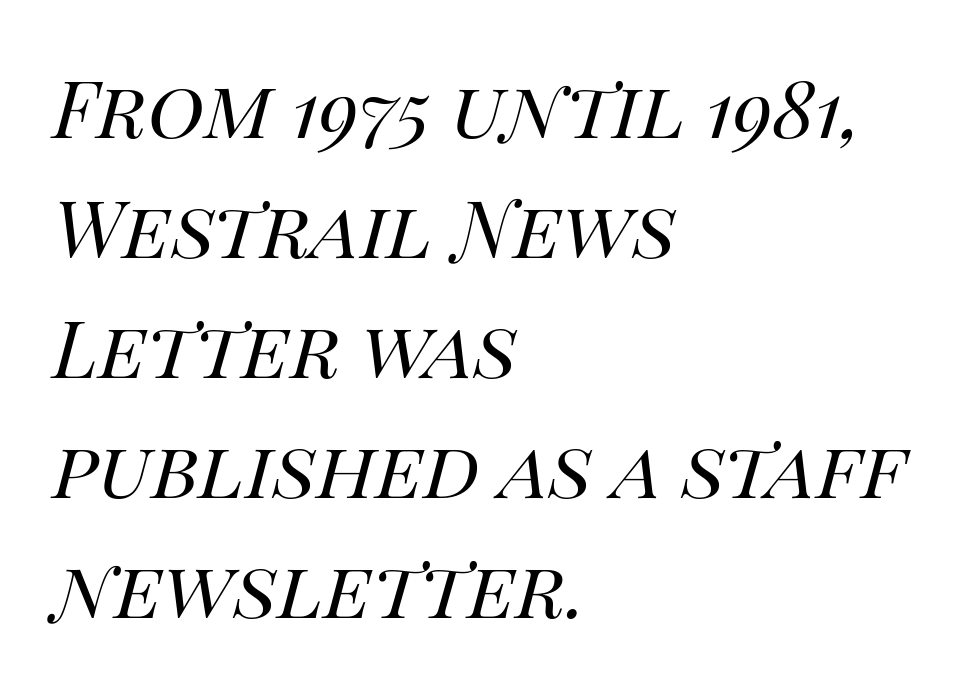
Caption: face not bold, strokes unweighted. These lines are set flush left with a ragged right edge. Rule under the text: the space is simply empty. Does the leading feel generous? No, just average. Is the letter spacing exaggerated? No — it looks like the ordinary default. Varying glyph widths throughout — classic text-font behaviour.
